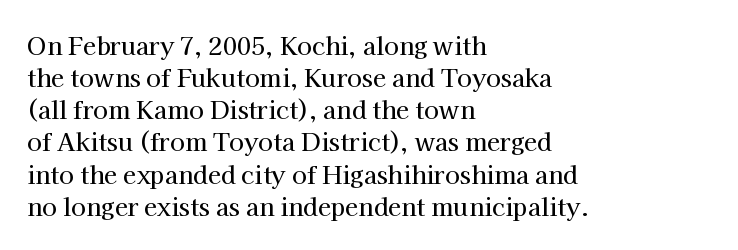
Q: Is the text italic (slanted)? A: No, it is upright.
Q: Is the text underlined? A: No.
Q: How is the paragraph aligned? A: Left-aligned.
Q: Is the spacing between letters normal or unusually wide? A: Normal.
Q: Is the spacing between lines tight, normal or loose? A: Normal.
